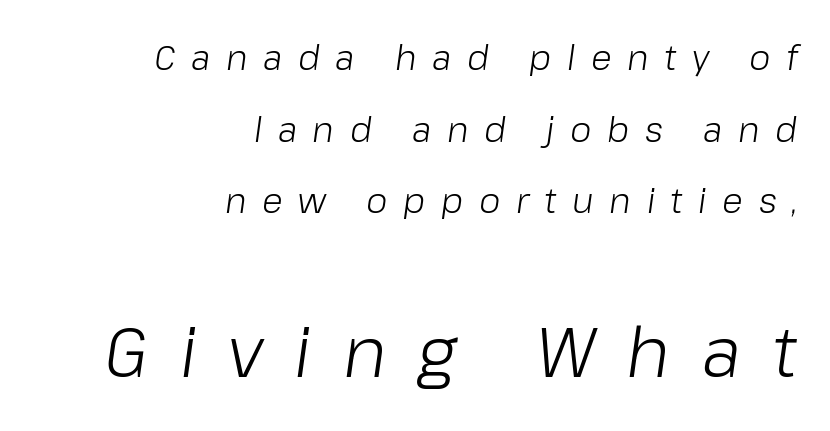
{"italic": "yes", "lean": "right", "slant_degrees": 8, "bold": "no", "weight": "light", "width": "normal", "stroke_contrast": "low", "x_height": "medium", "monospaced": "no", "underline": "no", "align": "right", "line_spacing": "loose", "line_spacing_ratio": 2.11, "letter_spacing": "wide", "letter_spacing_em": 0.46, "larger_block": "second", "size_ratio": 2.03, "glyph_px": 69}
